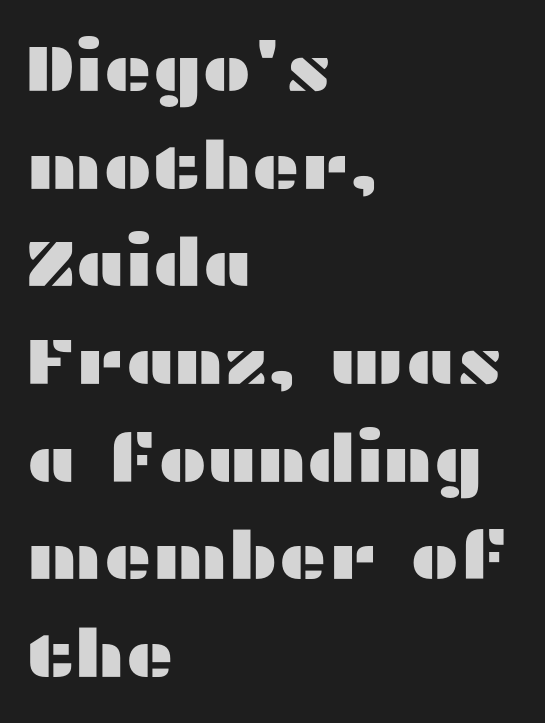
Q: Is the text italic (slanted)? A: No, it is upright.
Q: Is the typeface a serif or a sans-serif typeface? A: Sans-serif.
Q: Is the text underlined? A: No.
Q: How is the paragraph aligned? A: Left-aligned.
Q: Is the spacing between letters normal or unusually wide? A: Normal.
Q: Is the spacing between lines tight, normal or loose? A: Normal.
Q: Width (condensed, normal, or wide)? A: Wide.
Q: Stroke contrast? A: Medium.
Q: x-height? A: Medium.
Q: Monospaced? A: No.
